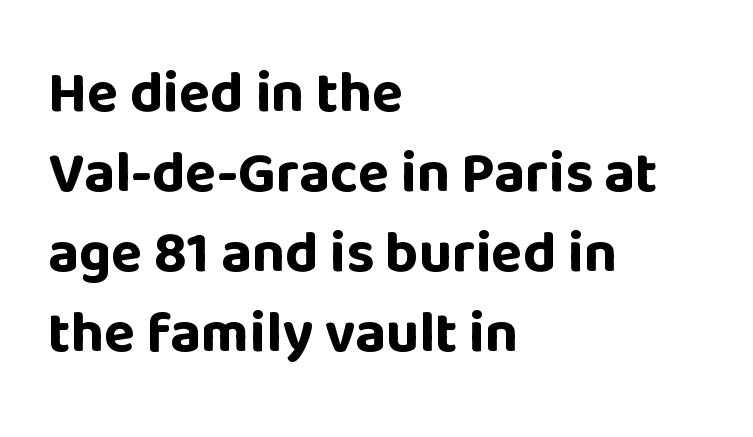
Q: Is the text bold? A: Yes.
Q: Is the text italic (slanted)? A: No, it is upright.
Q: Is the typeface a serif or a sans-serif typeface? A: Sans-serif.
Q: Is the text underlined? A: No.
Q: How is the paragraph aligned? A: Left-aligned.
Q: Is the spacing between letters normal or unusually wide? A: Normal.
Q: Is the spacing between lines tight, normal or loose? A: Normal.
Q: Width (condensed, normal, or wide)? A: Normal.
Q: Stroke contrast? A: Low.
Q: x-height? A: Large.
Q: Monospaced? A: No.
